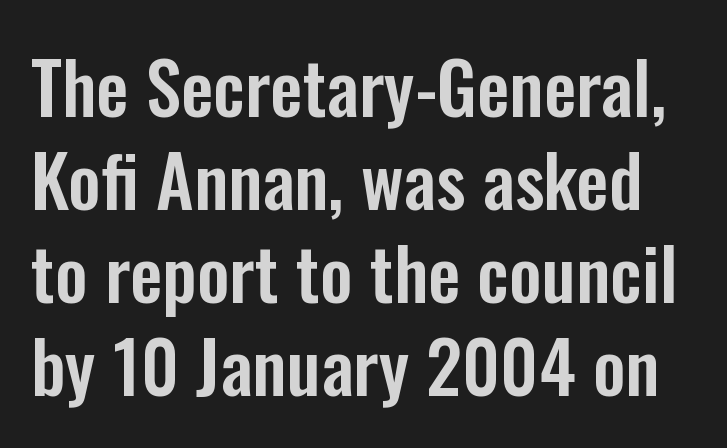
Posture: upright roman. Horizontal bands of white between lines are of average thickness. Nobody touched the tracking dial on this one. A clean baseline with only descenders dipping below it.
